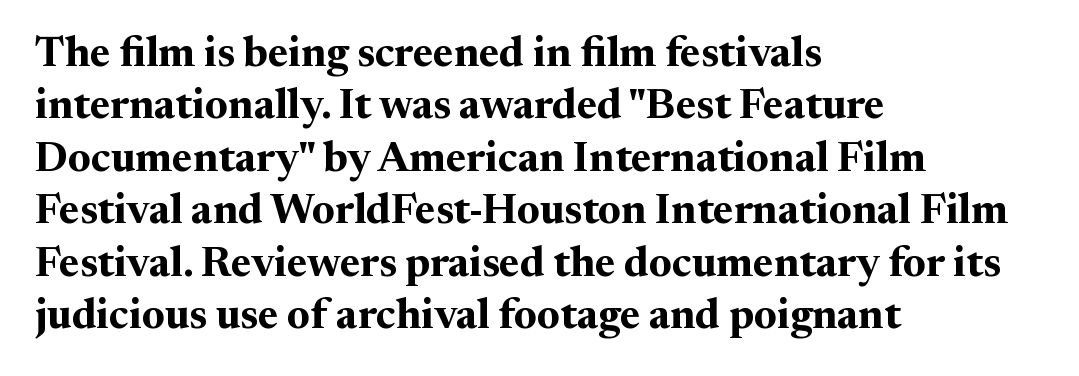
{"serif": "yes", "italic": "no", "bold": "yes", "weight": "bold", "width": "normal", "stroke_contrast": "medium", "x_height": "medium", "monospaced": "no", "underline": "no", "align": "left", "line_spacing": "normal", "line_spacing_ratio": 1.25, "letter_spacing": "normal", "letter_spacing_em": 0.0, "glyph_px": 42}
